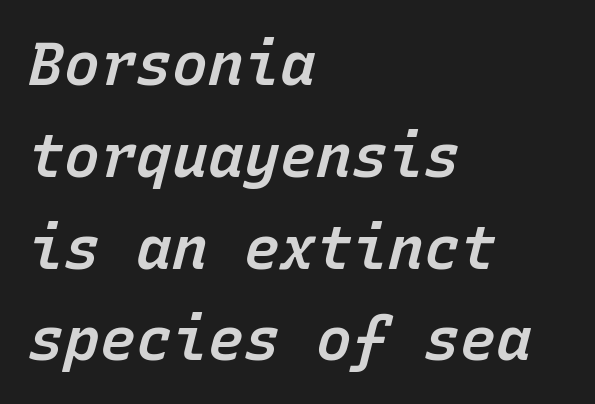
The image shows 60 px semibold type, italic (leaning right), monospaced; set left-aligned, normal line spacing (1.53x), normal letter spacing, not underlined; low stroke contrast and a medium x-height.
